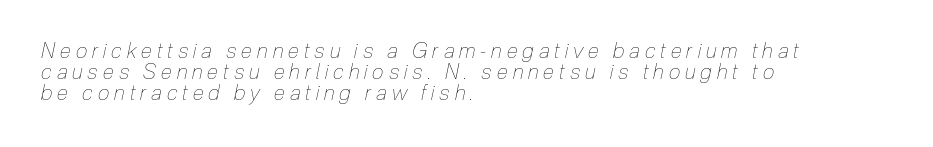
The image shows 21 px text type, italic (leaning right); set left-aligned, tight line spacing (1.01x), unusually wide letter spacing (+0.24 em), not underlined.
